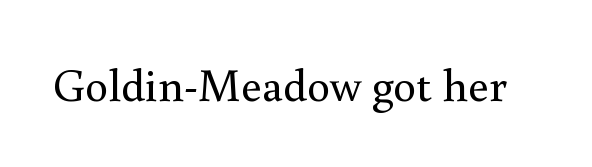
The weight would be labelled regular, book, light, or lighter still. Nobody touched the tracking dial on this one. Nope, not italic — everything's standing straight. These lines are rendered in a variable-pitch font. The gap between lines stays unmarked. Unlike a clean sans, this face finishes its strokes with serifs.
